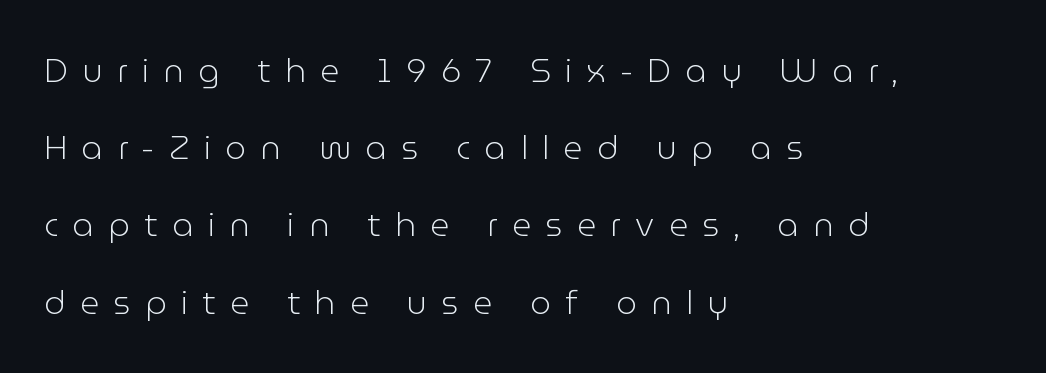
Unlike a traditional serif, this face leaves its strokes unadorned. Observe the wide spacing: letters keep a clear distance from each other. The zone under the glyphs is completely vacant. Alignment: flush left. Successive baselines arrive slowly, with a big drop between each. A typesetter would call this proportional, since set widths differ per character.
